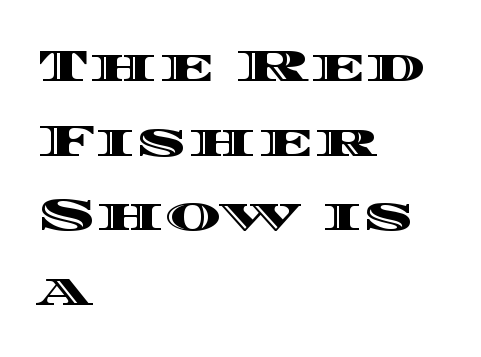
The image shows 47 px wide type, upright; set left-aligned, normal line spacing (1.59x), normal letter spacing, not underlined; a large x-height.
